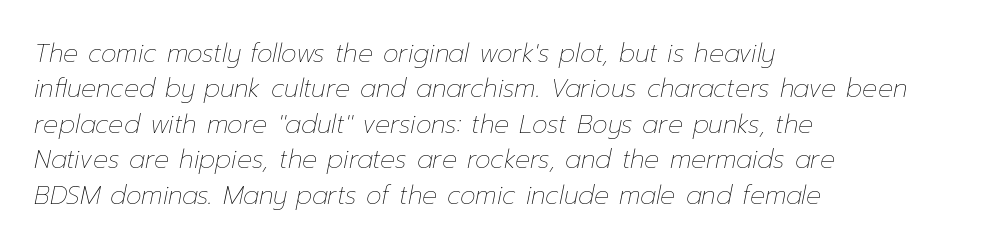
The image shows 25 px text type, italic (leaning right); set left-aligned, normal line spacing (1.42x), normal letter spacing, not underlined.
